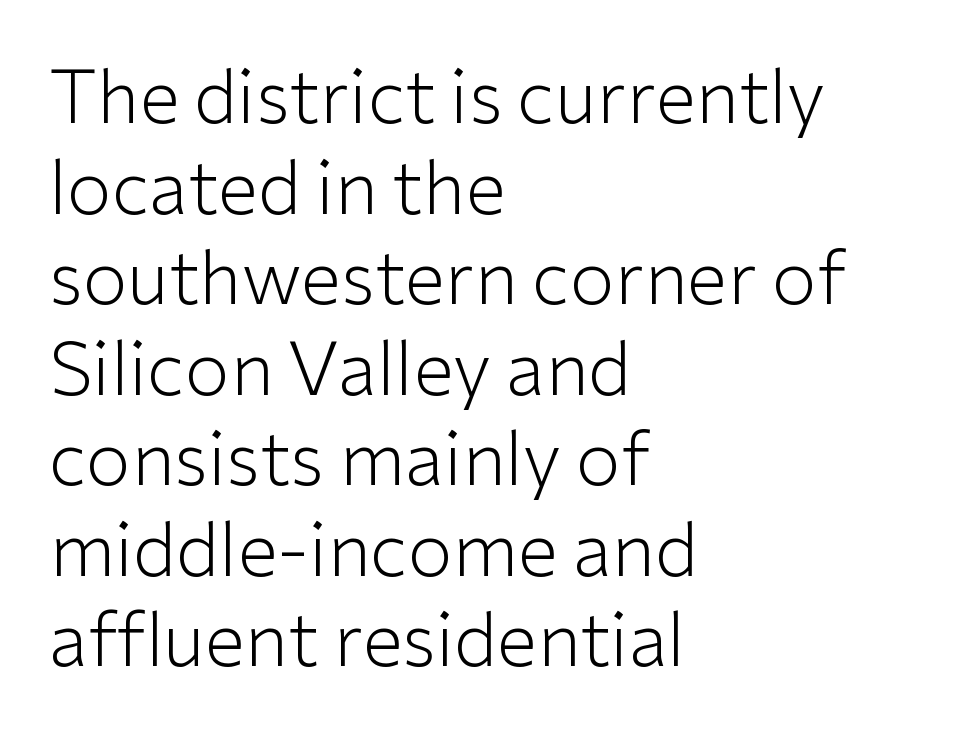
The letters stand upright; this is a roman face. Grotesque or geometric, the face here clearly has no serifs. The letterforms sit at book weight or below. If you drew a ruler down the left edge, every line would touch it.
